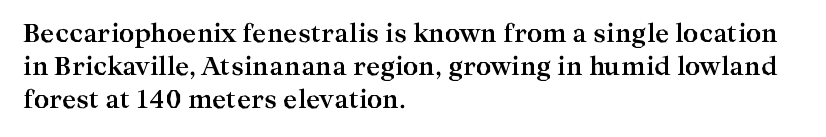
The image shows 24 px bold type, upright; set left-aligned, normal line spacing (1.37x), normal letter spacing, not underlined.
